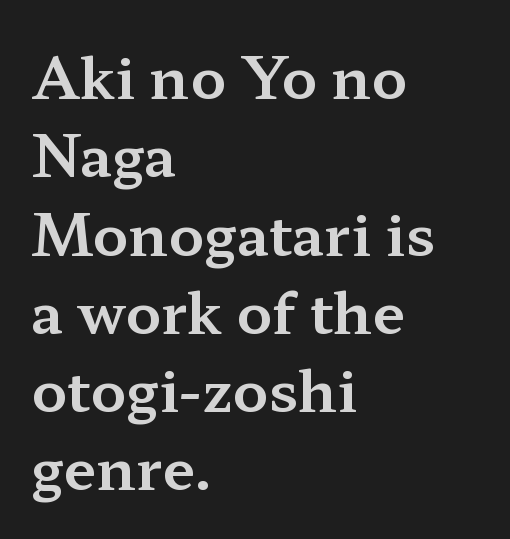
The image shows 58 px wide serif type, upright; set left-aligned, normal line spacing (1.35x), normal letter spacing, not underlined; medium stroke contrast and a medium x-height.
